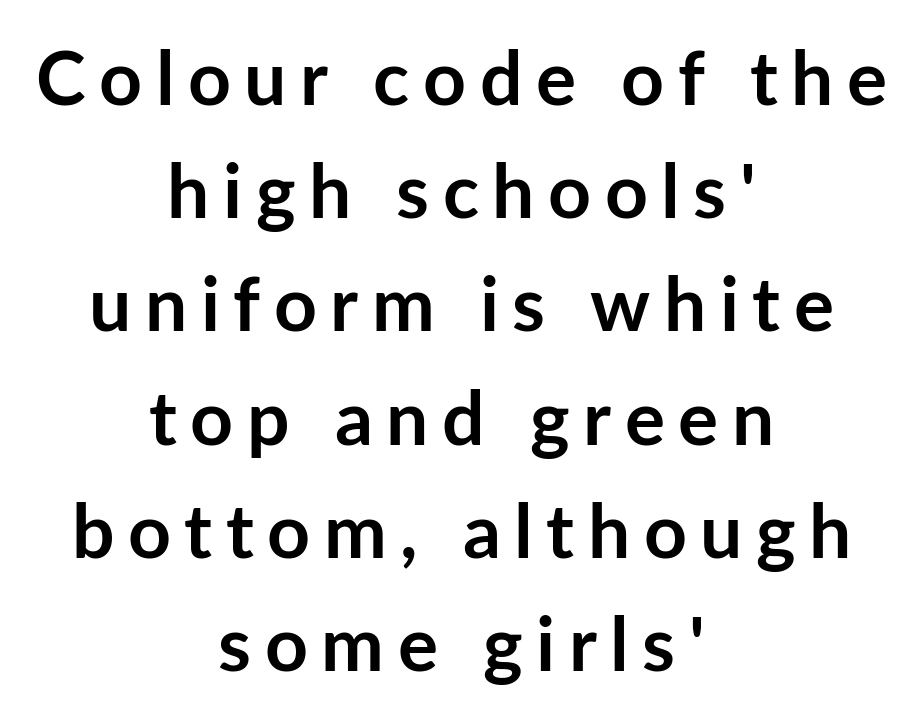
Underlining? Definitely not there. Rendered with straight, roman letterforms. A full-strength bold gives these letters their thick strokes. The setting favours the middle, as headings and verse often do.
